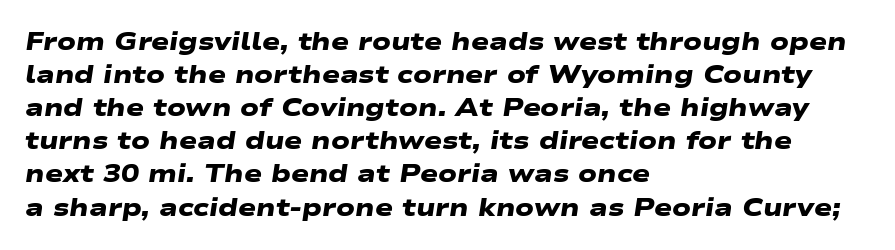
The image shows 24 px bold type; set left-aligned, normal line spacing (1.38x), normal letter spacing, not underlined.
